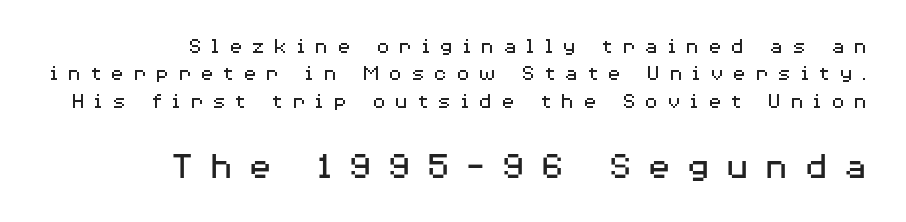
{"serif": "no", "italic": "no", "bold": "no", "weight": "regular", "width": "wide", "stroke_contrast": "medium", "x_height": "medium", "monospaced": "no", "underline": "no", "align": "right", "line_spacing_ratio": 1.19, "letter_spacing": "wide", "letter_spacing_em": 0.37, "larger_block": "second", "size_ratio": 1.74, "glyph_px": 40}
